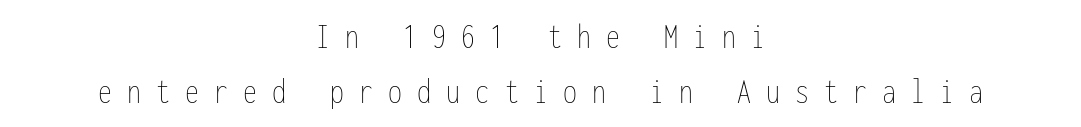
The image shows 37 px thin, condensed type, upright, monospaced; set centered, normal line spacing (1.48x), unusually wide letter spacing (+0.41 em), not underlined; low stroke contrast and a medium x-height.
